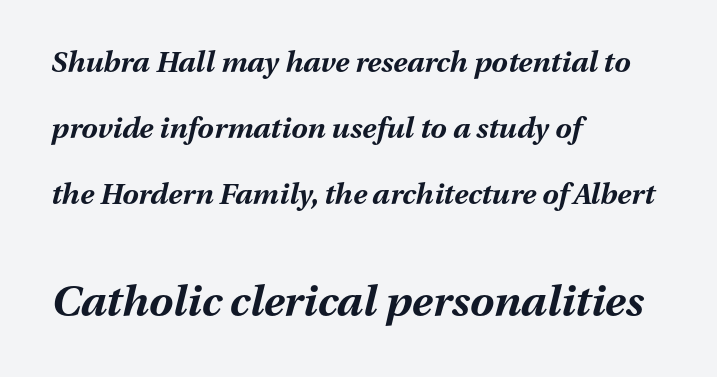
{"italic": "yes", "lean": "right", "slant_degrees": 13, "bold": "yes", "weight": "bold", "width": "normal", "stroke_contrast": "medium", "x_height": "medium", "monospaced": "no", "underline": "no", "align": "left", "line_spacing": "loose", "line_spacing_ratio": 2.28, "letter_spacing": "normal", "letter_spacing_em": 0.0, "larger_block": "second", "size_ratio": 1.48, "glyph_px": 43}
